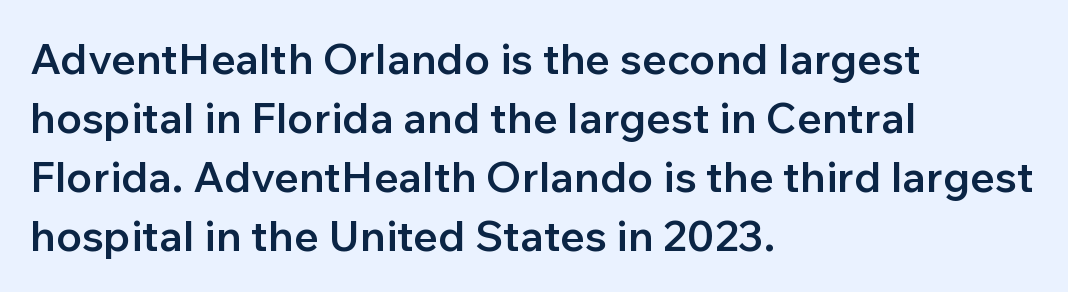
The image shows 43 px semibold sans-serif type, upright; set left-aligned, normal line spacing (1.37x), normal letter spacing, not underlined; low stroke contrast and a medium x-height.
